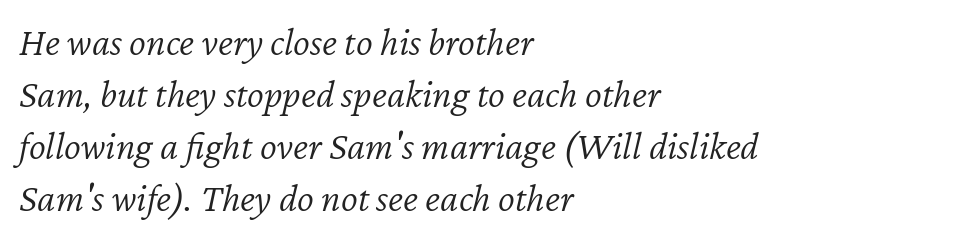
The image shows 40 px light type, italic (leaning right); set left-aligned, normal line spacing (1.3x), normal letter spacing, not underlined; low stroke contrast and a medium x-height.
